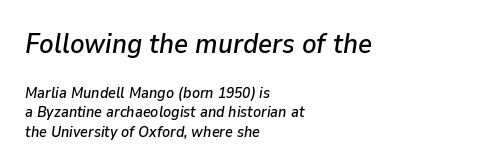
{"italic": "yes", "lean": "right", "slant_degrees": 9, "underline": "no", "align": "left", "line_spacing": "normal", "line_spacing_ratio": 1.3, "letter_spacing": "normal", "letter_spacing_em": 0.0, "larger_block": "first", "size_ratio": 1.8, "glyph_px": 27}
